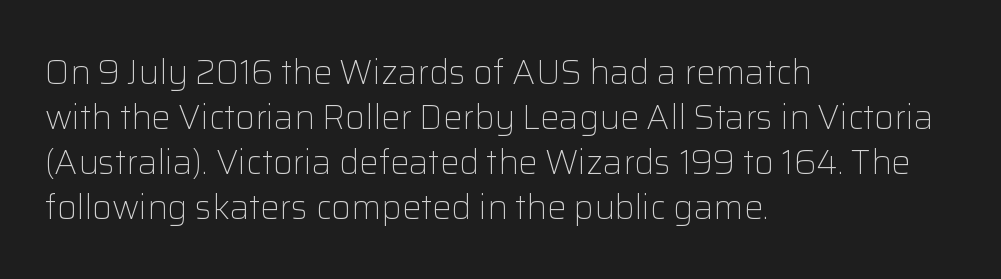
Q: Is the text bold? A: No.
Q: Is the text italic (slanted)? A: No, it is upright.
Q: Is the typeface a serif or a sans-serif typeface? A: Sans-serif.
Q: Is the text underlined? A: No.
Q: How is the paragraph aligned? A: Left-aligned.
Q: Is the spacing between letters normal or unusually wide? A: Normal.
Q: Is the spacing between lines tight, normal or loose? A: Normal.
Q: Width (condensed, normal, or wide)? A: Normal.
Q: Stroke contrast? A: Low.
Q: x-height? A: Medium.
Q: Monospaced? A: No.
